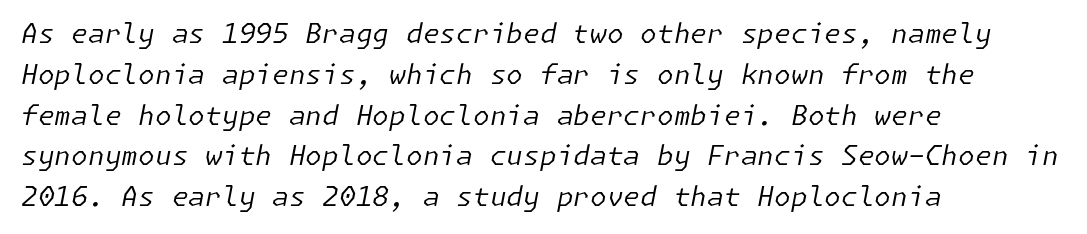
{"italic": "yes", "lean": "right", "slant_degrees": 11, "bold": "no", "underline": "no", "align": "left", "line_spacing": "normal", "line_spacing_ratio": 1.51, "letter_spacing": "normal", "letter_spacing_em": 0.0, "glyph_px": 27}
